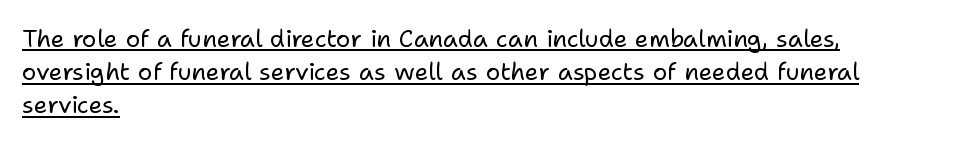
Q: Is the text bold? A: No.
Q: Is the text italic (slanted)? A: No, it is upright.
Q: Is the text underlined? A: Yes.
Q: How is the paragraph aligned? A: Left-aligned.
Q: Is the spacing between letters normal or unusually wide? A: Normal.
Q: Is the spacing between lines tight, normal or loose? A: Normal.
